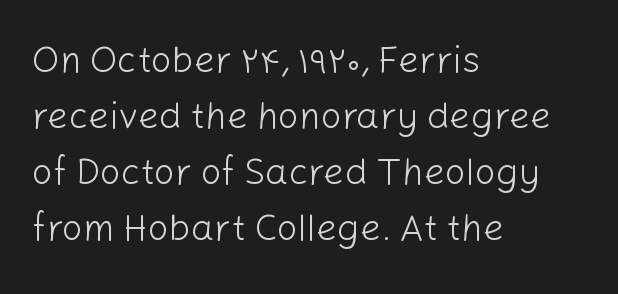
The image shows 37 px light sans-serif type, upright; set left-aligned, normal line spacing (1.51x), normal letter spacing, not underlined; low stroke contrast and a medium x-height.
